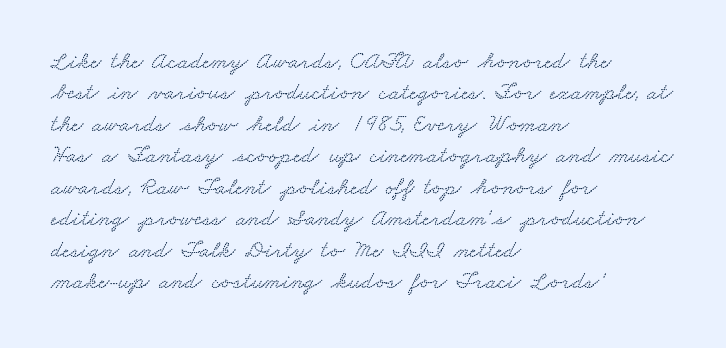
{"underline": "no", "align": "left", "line_spacing": "normal", "line_spacing_ratio": 1.31, "letter_spacing": "normal", "letter_spacing_em": 0.0, "glyph_px": 24}
